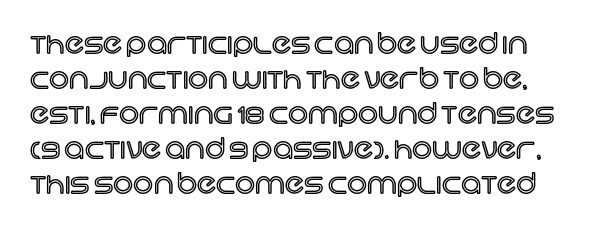
{"italic": "no", "width": "normal", "x_height": "large", "monospaced": "no", "underline": "no", "line_spacing": "normal", "line_spacing_ratio": 1.25, "letter_spacing": "normal", "letter_spacing_em": 0.0, "glyph_px": 28}
